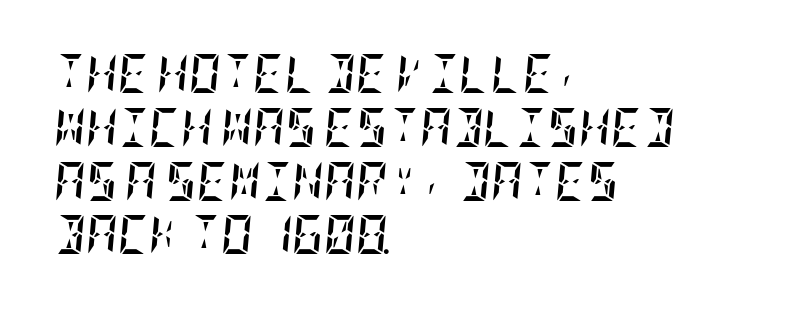
{"italic": "yes", "lean": "right", "slant_degrees": 5, "bold": "yes", "weight": "semibold", "width": "condensed", "stroke_contrast": "low", "x_height": "large", "underline": "no", "align": "left", "line_spacing": "normal", "line_spacing_ratio": 1.38, "letter_spacing": "normal", "letter_spacing_em": 0.0, "glyph_px": 39}
